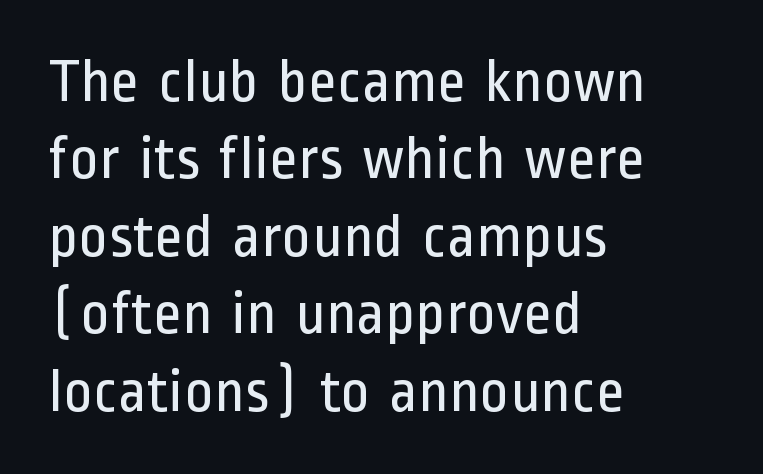
{"serif": "no", "italic": "no", "bold": "no", "weight": "regular", "width": "condensed", "stroke_contrast": "low", "x_height": "medium", "monospaced": "no", "underline": "no", "align": "left", "line_spacing": "normal", "line_spacing_ratio": 1.25, "letter_spacing": "normal", "letter_spacing_em": 0.0, "glyph_px": 62}
